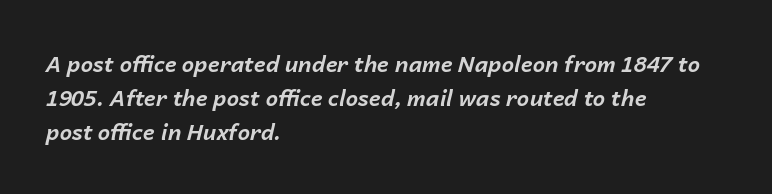
{"italic": "yes", "lean": "right", "slant_degrees": 14, "bold": "yes", "underline": "no", "align": "left", "line_spacing": "normal", "line_spacing_ratio": 1.54, "letter_spacing": "normal", "letter_spacing_em": 0.0, "glyph_px": 22}
